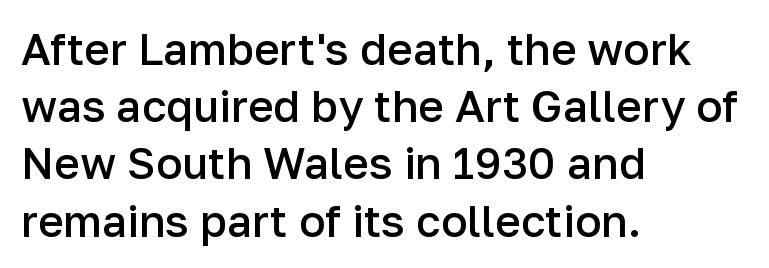
Line starts are locked; line ends wander. The lettering stays uniformly vertical, giving the passage a roman look. Vertical spacing — default. Just letters on the line, the space beneath them empty.
